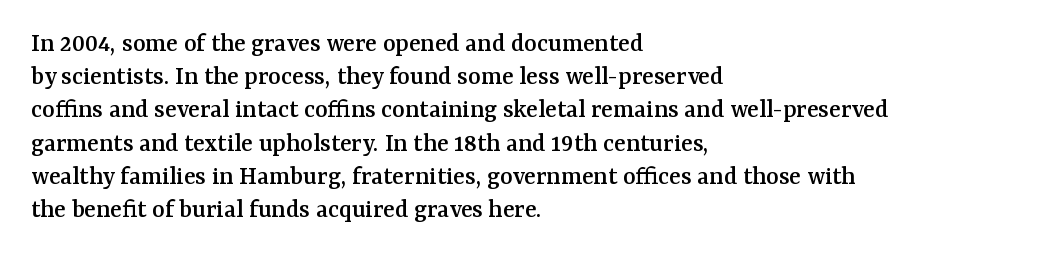
{"italic": "no", "underline": "no", "align": "left", "line_spacing_ratio": 1.23, "letter_spacing": "normal", "letter_spacing_em": 0.0, "glyph_px": 27}
